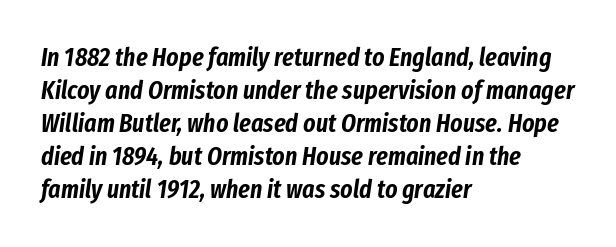
Q: Is the text italic (slanted)? A: Yes, it leans right by about 8 degrees.
Q: Is the text underlined? A: No.
Q: How is the paragraph aligned? A: Left-aligned.
Q: Is the spacing between letters normal or unusually wide? A: Normal.
Q: Is the spacing between lines tight, normal or loose? A: Normal.
